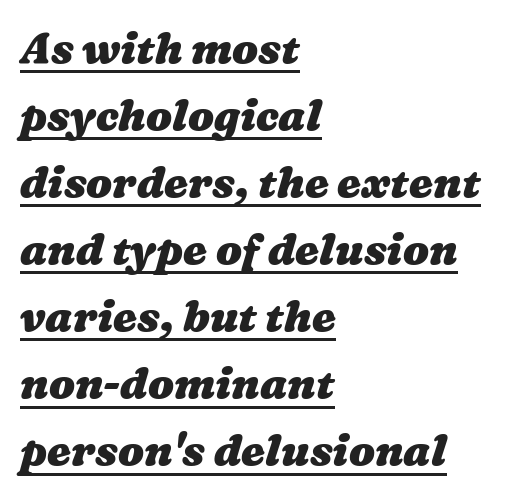
Q: Is the text bold? A: Yes.
Q: Is the text underlined? A: Yes.
Q: How is the paragraph aligned? A: Left-aligned.
Q: Is the spacing between letters normal or unusually wide? A: Normal.
Q: Is the spacing between lines tight, normal or loose? A: Normal.
Q: Width (condensed, normal, or wide)? A: Wide.
Q: Stroke contrast? A: Medium.
Q: x-height? A: Medium.
Q: Monospaced? A: No.
